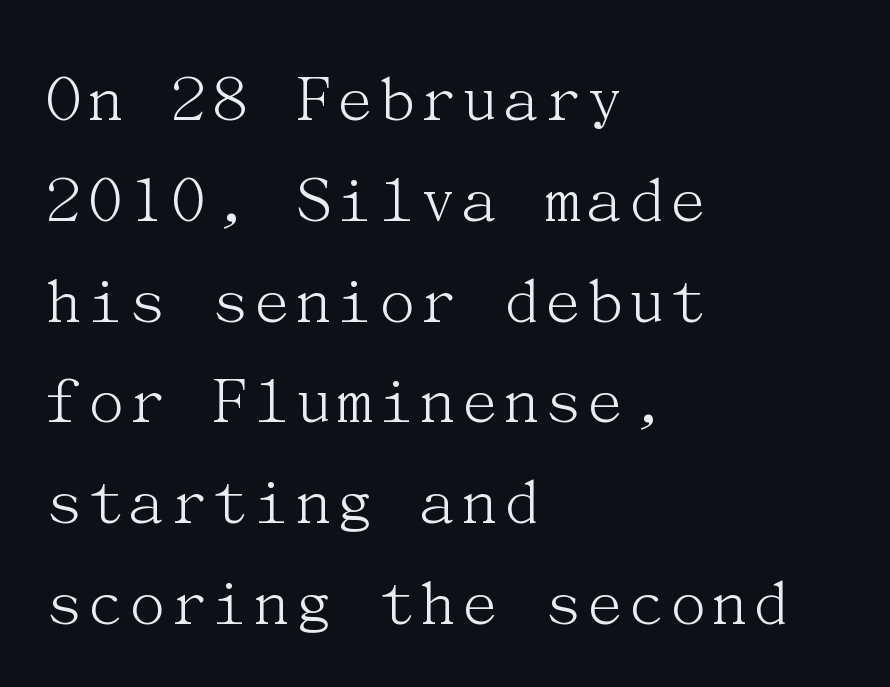
The image shows 71 px light serif type, upright; set left-aligned, normal line spacing (1.42x), normal letter spacing, not underlined; medium stroke contrast and a medium x-height.
